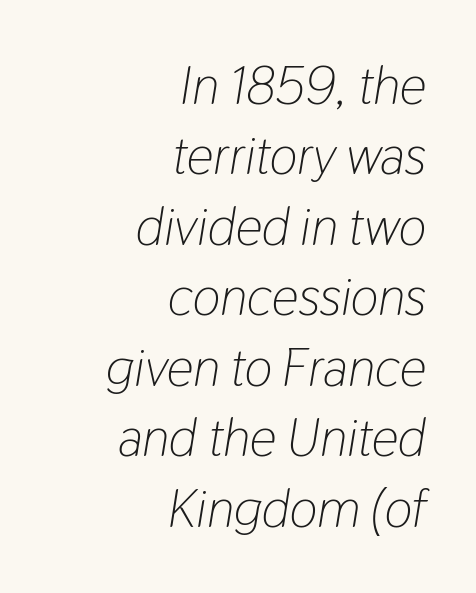
Q: Is the text bold? A: No.
Q: Is the text italic (slanted)? A: Yes, it leans right by about 9 degrees.
Q: Is the text underlined? A: No.
Q: How is the paragraph aligned? A: Right-aligned.
Q: Is the spacing between letters normal or unusually wide? A: Normal.
Q: Is the spacing between lines tight, normal or loose? A: Normal.
Q: Width (condensed, normal, or wide)? A: Condensed.
Q: Stroke contrast? A: Low.
Q: x-height? A: Medium.
Q: Monospaced? A: No.
